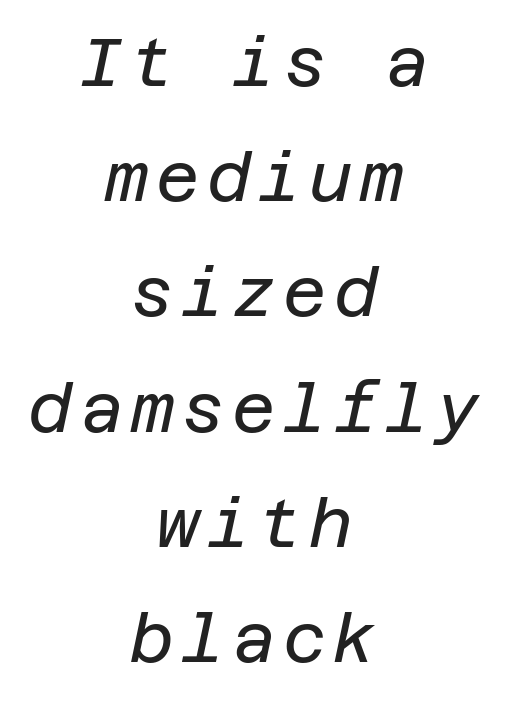
Q: Is the text bold? A: No.
Q: Is the text italic (slanted)? A: Yes, it leans right by about 12 degrees.
Q: Is the text underlined? A: No.
Q: How is the paragraph aligned? A: Centered.
Q: Width (condensed, normal, or wide)? A: Normal.
Q: Stroke contrast? A: Low.
Q: x-height? A: Large.
